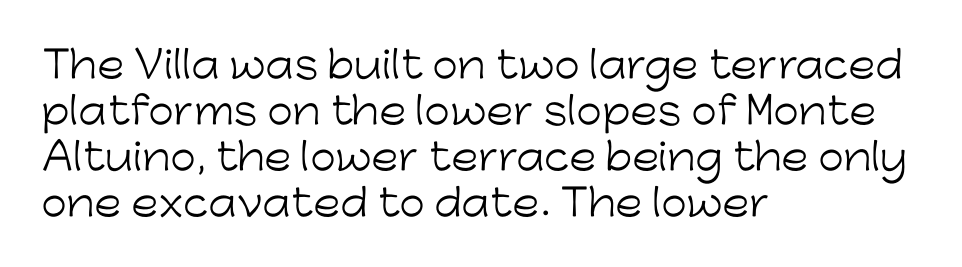
Q: Is the text bold? A: No.
Q: Is the text italic (slanted)? A: No, it is upright.
Q: Is the typeface a serif or a sans-serif typeface? A: Sans-serif.
Q: Is the text underlined? A: No.
Q: How is the paragraph aligned? A: Left-aligned.
Q: Is the spacing between letters normal or unusually wide? A: Normal.
Q: Width (condensed, normal, or wide)? A: Normal.
Q: Stroke contrast? A: Low.
Q: x-height? A: Medium.
Q: Monospaced? A: No.
